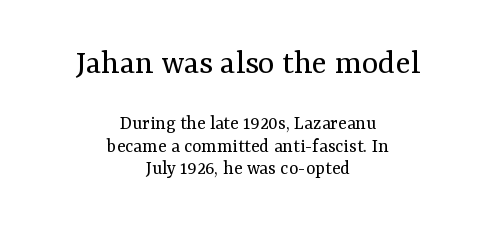
{"serif": "yes", "italic": "no", "bold": "no", "weight": "regular", "width": "normal", "stroke_contrast": "medium", "x_height": "medium", "monospaced": "no", "underline": "no", "align": "center", "line_spacing": "tight", "line_spacing_ratio": 1.12, "letter_spacing": "normal", "letter_spacing_em": 0.0, "larger_block": "first", "size_ratio": 1.75, "glyph_px": 35}
